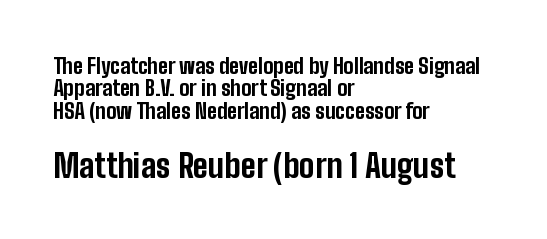
{"serif": "no", "italic": "no", "bold": "yes", "weight": "bold", "width": "condensed", "stroke_contrast": "low", "x_height": "medium", "monospaced": "no", "underline": "no", "align": "left", "line_spacing": "tight", "line_spacing_ratio": 1.07, "letter_spacing": "normal", "letter_spacing_em": 0.0, "larger_block": "second", "size_ratio": 1.52, "glyph_px": 32}
